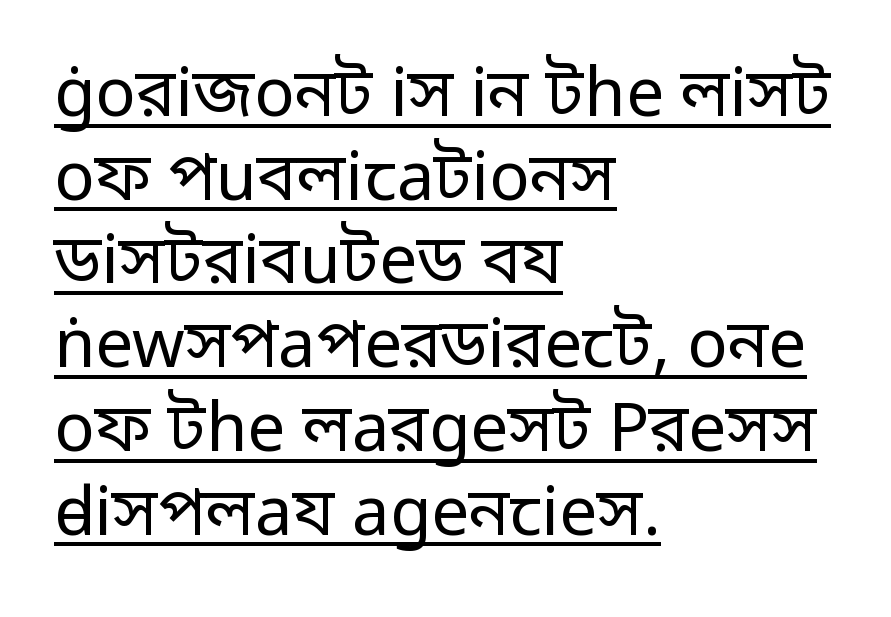
Q: Is the text bold? A: No.
Q: Is the text italic (slanted)? A: No, it is upright.
Q: Is the typeface a serif or a sans-serif typeface? A: Sans-serif.
Q: Is the text underlined? A: Yes.
Q: How is the paragraph aligned? A: Left-aligned.
Q: Is the spacing between letters normal or unusually wide? A: Normal.
Q: Is the spacing between lines tight, normal or loose? A: Normal.
Q: Width (condensed, normal, or wide)? A: Normal.
Q: Stroke contrast? A: Low.
Q: x-height? A: Medium.
Q: Monospaced? A: No.
